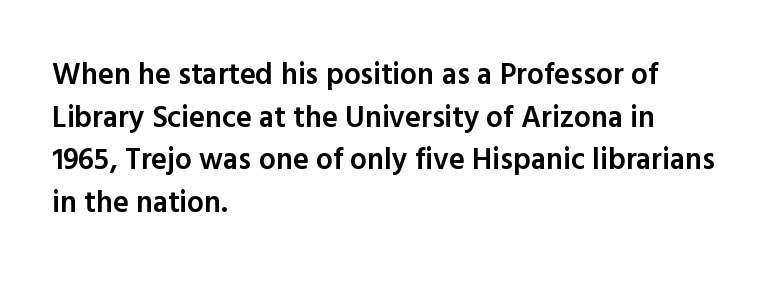
Q: Is the text bold? A: Semi-bold.
Q: Is the text italic (slanted)? A: No, it is upright.
Q: Is the typeface a serif or a sans-serif typeface? A: Sans-serif.
Q: Is the text underlined? A: No.
Q: How is the paragraph aligned? A: Left-aligned.
Q: Is the spacing between letters normal or unusually wide? A: Normal.
Q: Is the spacing between lines tight, normal or loose? A: Normal.
Q: Width (condensed, normal, or wide)? A: Normal.
Q: x-height? A: Medium.
Q: Monospaced? A: No.
